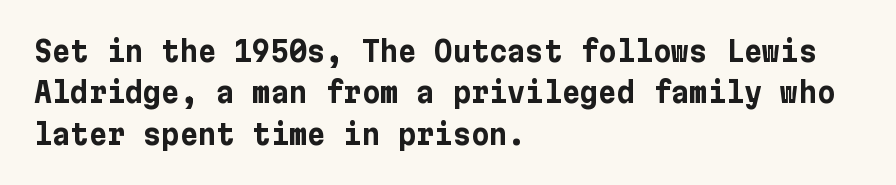
The image shows 28 px bold sans-serif type, upright; set left-aligned, normal line spacing (1.48x), normal letter spacing, not underlined; low stroke contrast and a medium x-height.
